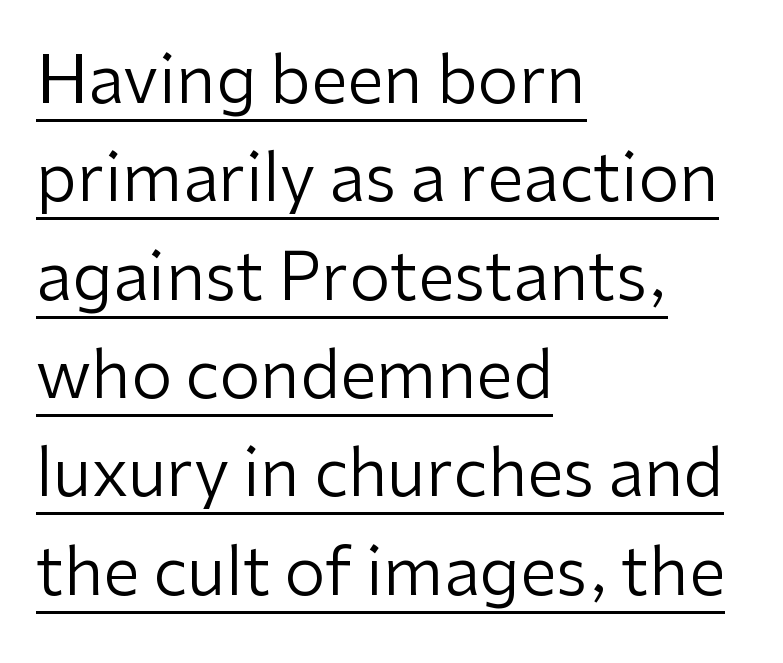
The font's upright variant was chosen for this text. I'd call this a sans setting — the letters go barefoot. The face used here is proportionally spaced, like ordinary book or web type. Typeset ragged right — the left edge is the straight one. Regarding leading, the lines here are spaced in the standard way. Stems here are at most as thick as an everyday book face.
